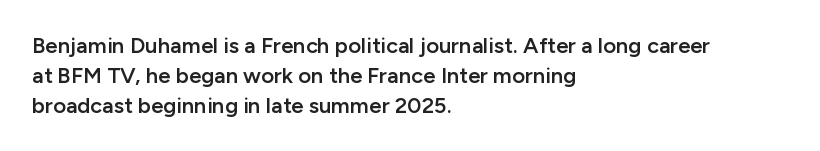
The image shows 22 px text type, upright; set left-aligned, normal line spacing (1.36x), normal letter spacing, not underlined.
